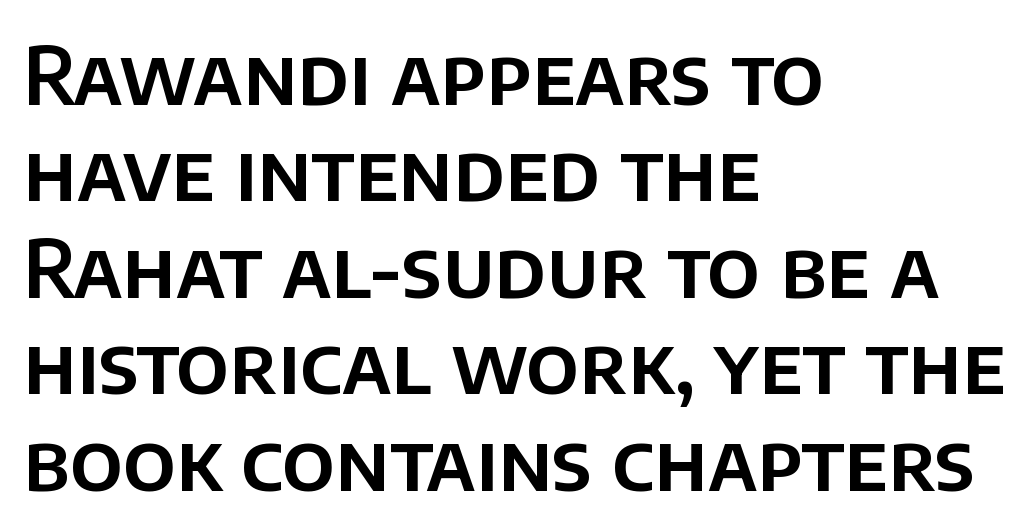
This is sans-serif lettering, the kind often seen on screens and signage. Words float on clear page, feet unadorned. Posture: upright roman. Does extra space separate the letters? No, they use regular spacing.
